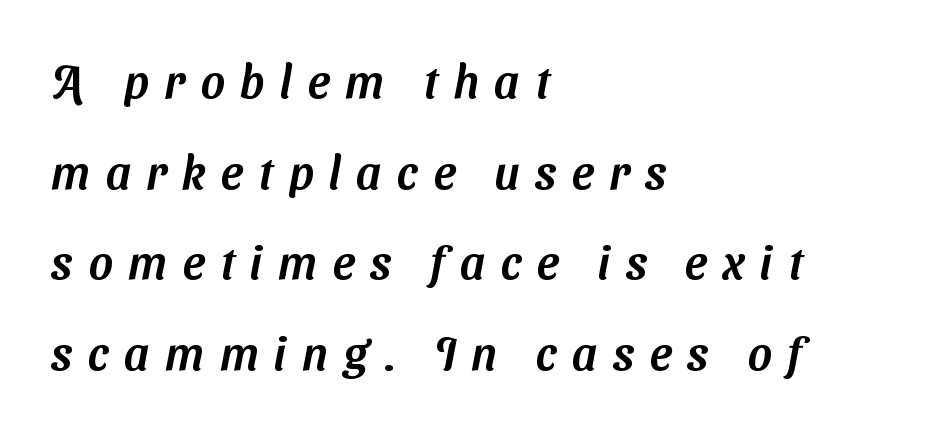
Q: Is the typeface a serif or a sans-serif typeface? A: Sans-serif.
Q: Is the text underlined? A: No.
Q: How is the paragraph aligned? A: Left-aligned.
Q: Is the spacing between letters normal or unusually wide? A: Unusually wide.
Q: Is the spacing between lines tight, normal or loose? A: Loose.
Q: Width (condensed, normal, or wide)? A: Normal.
Q: Stroke contrast? A: Medium.
Q: x-height? A: Medium.
Q: Monospaced? A: No.
